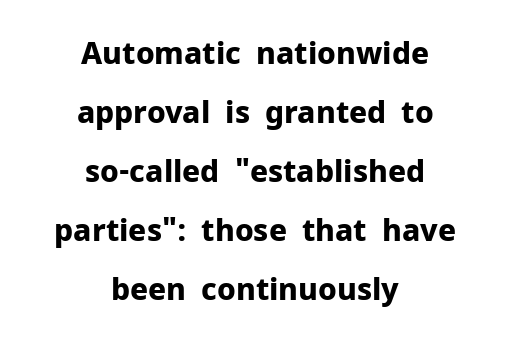
The image shows 30 px bold sans-serif type, upright; set centered, loose line spacing (1.97x), normal letter spacing, not underlined; low stroke contrast and a medium x-height.
